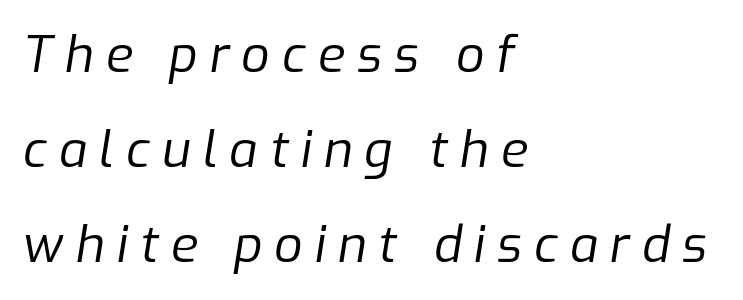
The image shows 50 px regular-weight type, italic (leaning right); set left-aligned, loose line spacing (1.9x), unusually wide letter spacing (+0.24 em), not underlined; low stroke contrast and a medium x-height.
